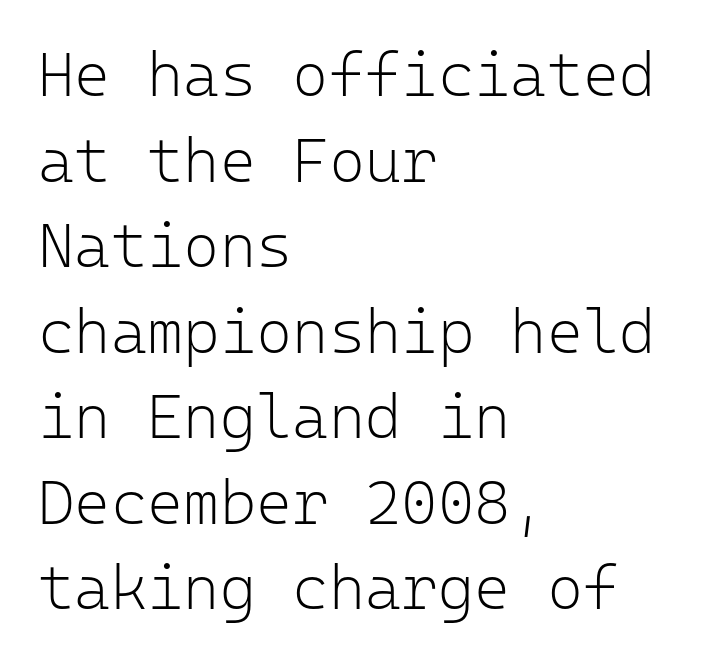
The image shows 62 px light sans-serif type, upright, monospaced; set left-aligned, normal line spacing (1.38x), normal letter spacing, not underlined; low stroke contrast and a medium x-height.
